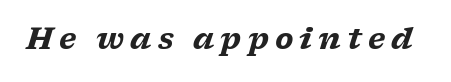
The specimen omits any rule beneath the text block's lines. Posture: slanted. The rendering inserts visible extra space after every character. Looks like regular typesetting: each glyph gets only the width it needs. Each glyph is drawn with heavy, bold strokes.
